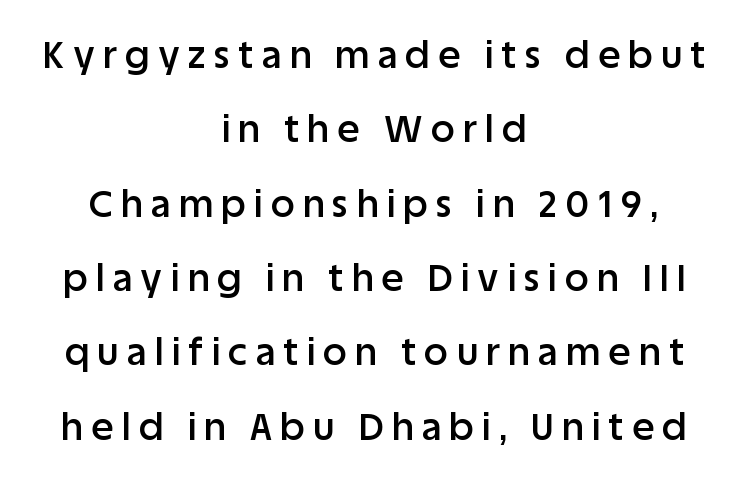
The text was rendered using a sans face with plain stroke endings. A typesetter would call this proportional, since set widths differ per character. Leftover space on each line is divided equally before and after the words. Each word looks stretched out because of the extra space between its letters. Descenders hang freely into open space. The face used here is a semibold: visibly heavier than regular, lighter than bold.
